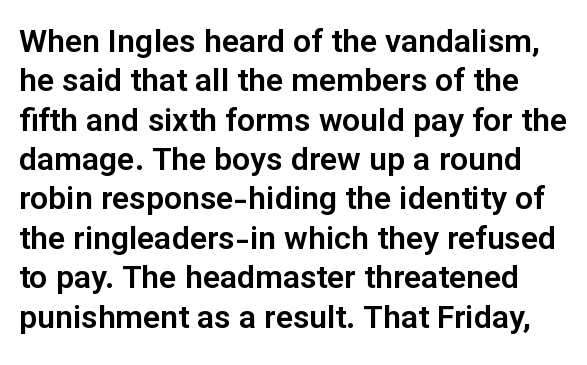
{"serif": "no", "italic": "no", "width": "normal", "stroke_contrast": "low", "x_height": "medium", "monospaced": "no", "underline": "no", "line_spacing_ratio": 1.23, "letter_spacing": "normal", "letter_spacing_em": 0.0, "glyph_px": 32}
